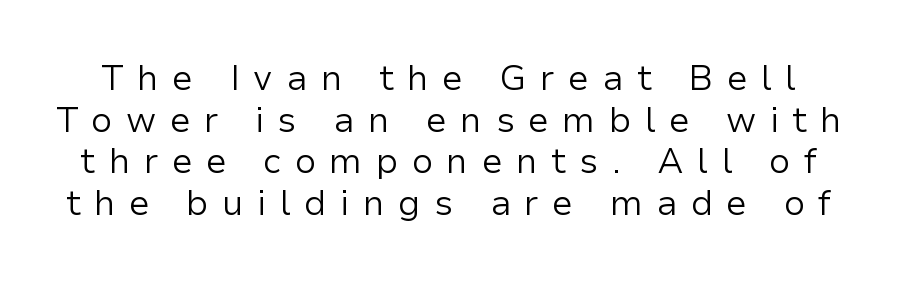
Each row of text sits above clean, open space. Character widths vary here, with narrow letters taking less room than wide ones. Grotesque or geometric, the face here clearly has no serifs. Spacing between characters has been opened up far beyond the box default. Do the letters lean? They stand straight. Think standard paragraph weight, or any step lighter than that.
